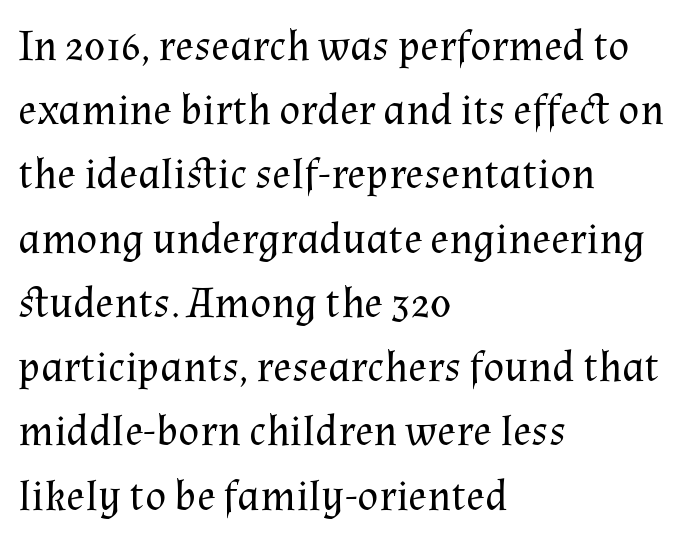
Compared with typical body copy, the letter spacing here is the same. Decoration check: the copy has no underline. The ragged edge is on the right, which tells us the setting is flush left. The block of text has a typical density, with ordinary space between rows. Stroke mass is kept to a normal reading level or below.
